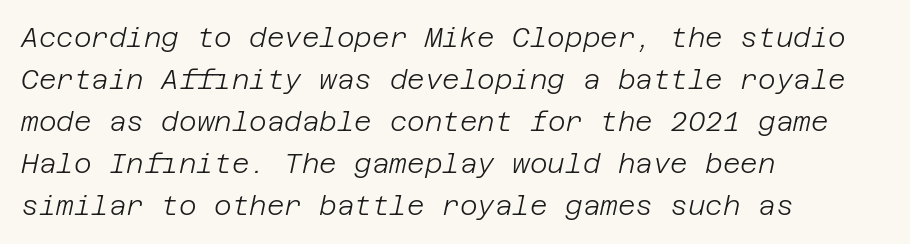
Q: Is the text bold? A: No.
Q: Is the text italic (slanted)? A: Yes, it leans right by about 12 degrees.
Q: Is the text underlined? A: No.
Q: How is the paragraph aligned? A: Left-aligned.
Q: Is the spacing between letters normal or unusually wide? A: Normal.
Q: Is the spacing between lines tight, normal or loose? A: Normal.
